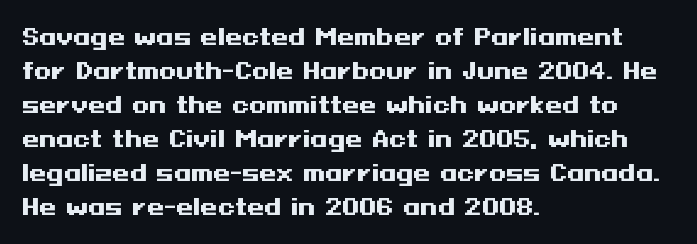
The image shows 22 px bold type, upright; set left-aligned, normal line spacing (1.55x), normal letter spacing, not underlined.
